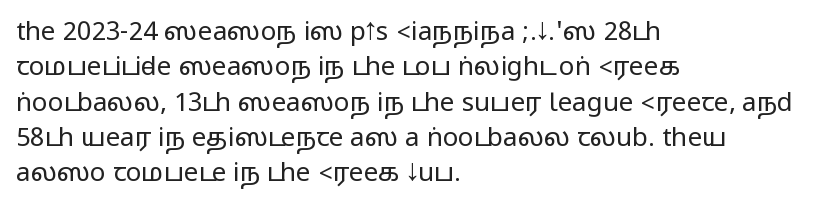
The passage shown stacks its lines at a standard gap. These lines stack with their left ends in a neat column. A roman cut, with each character standing at attention. Caption: standard tracking, unaltered. Words float on clear page, feet unadorned.
